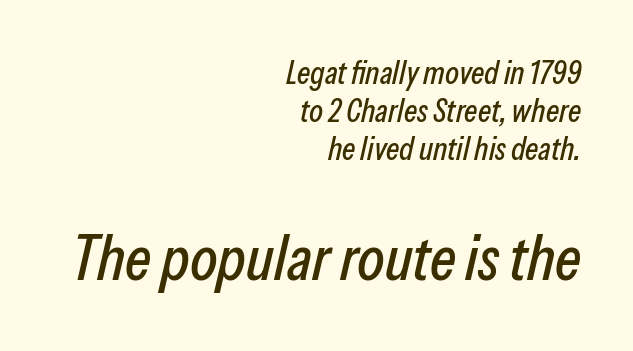
The image shows 63 px condensed type, italic (leaning right); set right-aligned, line spacing 1.19x, normal letter spacing, not underlined; the second (bottom) block is 1.97x larger; low stroke contrast and a medium x-height.
